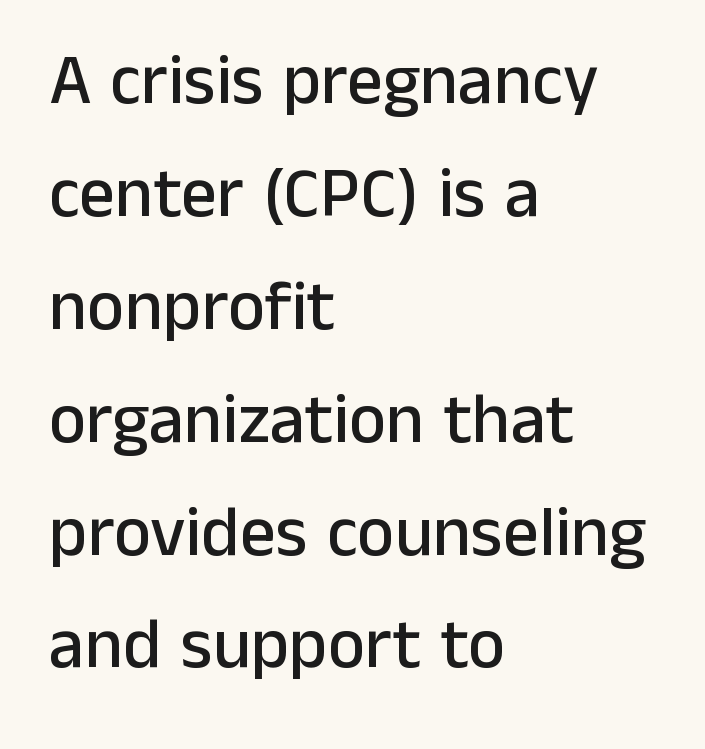
The image shows 71 px sans-serif type, upright; set left-aligned, normal line spacing (1.59x), normal letter spacing, not underlined; low stroke contrast and a medium x-height.
